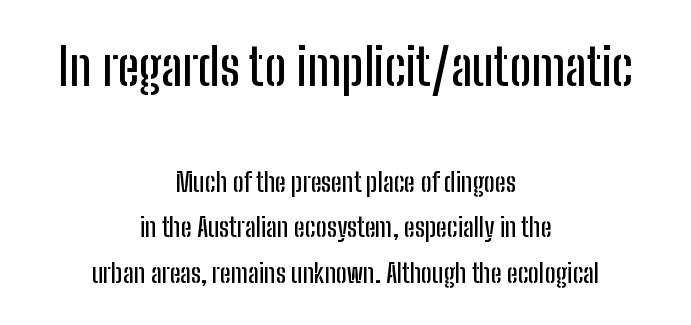
{"serif": "no", "italic": "no", "width": "condensed", "stroke_contrast": "low", "x_height": "medium", "monospaced": "no", "underline": "no", "align": "center", "line_spacing_ratio": 1.76, "letter_spacing": "normal", "letter_spacing_em": 0.0, "larger_block": "first", "size_ratio": 1.96, "glyph_px": 51}
